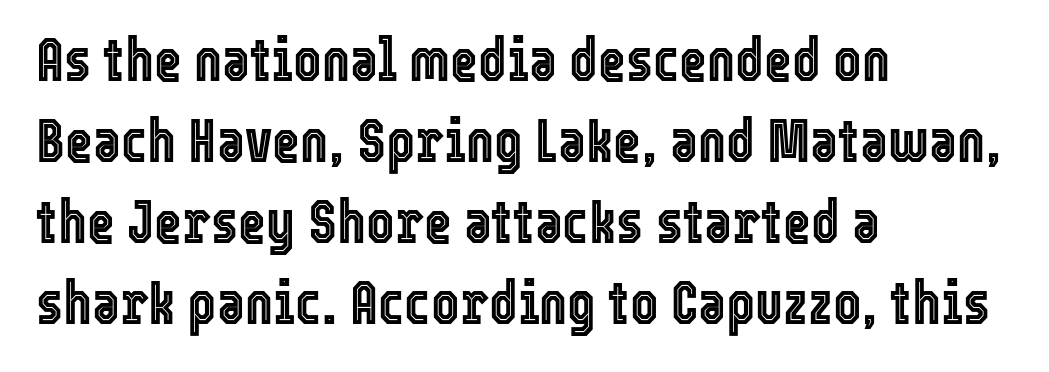
The image shows 60 px condensed type, upright; set left-aligned, normal line spacing (1.35x), normal letter spacing, not underlined; a medium x-height.
